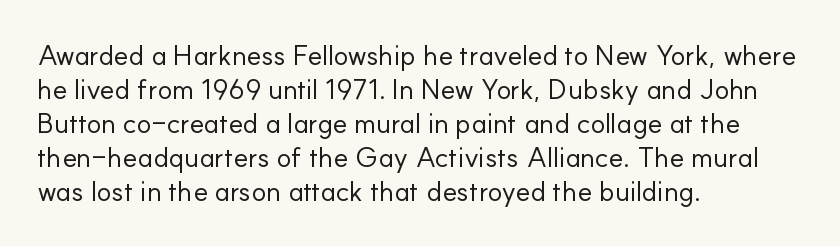
{"serif": "no", "italic": "no", "bold": "no", "weight": "regular", "width": "normal", "stroke_contrast": "low", "x_height": "small", "monospaced": "no", "underline": "no", "align": "left", "line_spacing_ratio": 1.21, "letter_spacing": "normal", "letter_spacing_em": 0.0, "glyph_px": 28}
